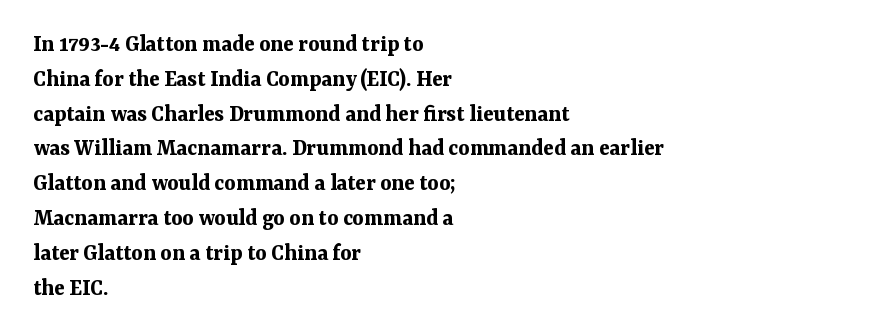
Nope, not italic — everything's standing straight. The passage shown has conventional tracking throughout. Bold? Absolutely — the strokes are thick and heavy. If you drew a ruler down the left edge, every line would touch it. The gap between lines stays unmarked. Horizontal bands of white between lines are of average thickness.
